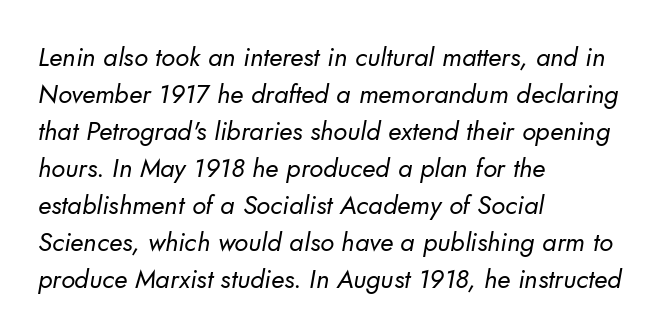
Q: Is the text bold? A: No.
Q: Is the text underlined? A: No.
Q: How is the paragraph aligned? A: Left-aligned.
Q: Is the spacing between letters normal or unusually wide? A: Normal.
Q: Is the spacing between lines tight, normal or loose? A: Normal.
